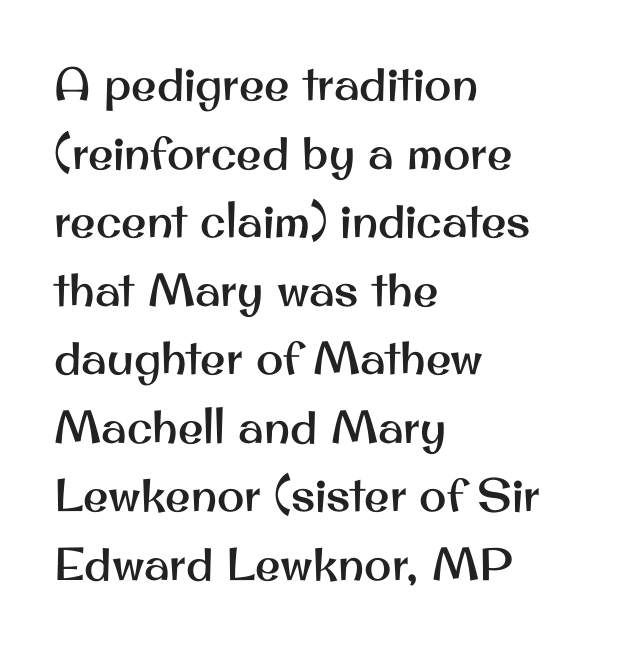
Vertical spacing — default. Layout note: lines flush left. Descenders hang freely into open space. The passage shown is typed in a proportional face where columns would drift. There is no visible air inserted between adjacent glyphs. To sum up the face: it is a sans, with no serifs.
